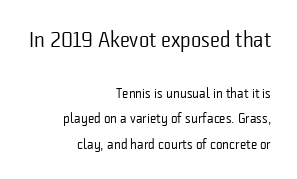
{"italic": "no", "bold": "no", "underline": "no", "align": "right", "line_spacing_ratio": 1.82, "letter_spacing": "normal", "letter_spacing_em": 0.0, "larger_block": "first", "size_ratio": 1.57, "glyph_px": 22}
